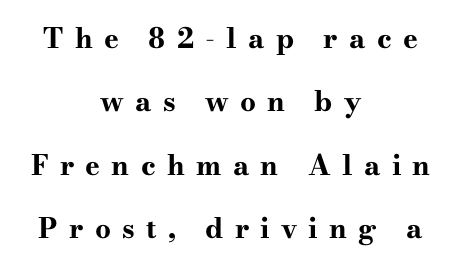
Q: Is the text bold? A: Yes.
Q: Is the text italic (slanted)? A: No, it is upright.
Q: Is the typeface a serif or a sans-serif typeface? A: Serif.
Q: Is the text underlined? A: No.
Q: How is the paragraph aligned? A: Centered.
Q: Is the spacing between letters normal or unusually wide? A: Unusually wide.
Q: Is the spacing between lines tight, normal or loose? A: Loose.
Q: Width (condensed, normal, or wide)? A: Wide.
Q: Stroke contrast? A: High.
Q: x-height? A: Small.
Q: Monospaced? A: No.
